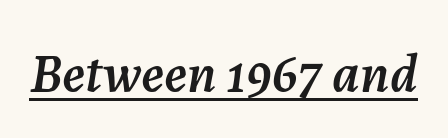
The image shows 55 px text type, italic (leaning right); set normal letter spacing, underlined; medium stroke contrast and a medium x-height.
